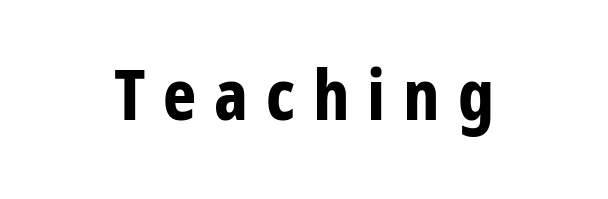
{"serif": "no", "italic": "no", "bold": "yes", "weight": "bold", "width": "condensed", "stroke_contrast": "low", "x_height": "large", "monospaced": "no", "underline": "no", "letter_spacing": "wide", "letter_spacing_em": 0.25, "glyph_px": 71}
